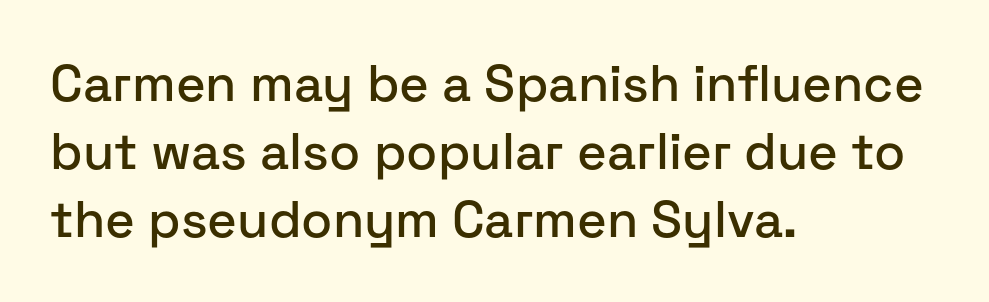
In terms of letterform style, serifs are entirely absent. Do the letters lean? They stand straight. What's the leading like? Ordinary, nothing unusual. This sample uses plain, unmodified letter spacing. Leftover space on each line is placed entirely after the last word.
